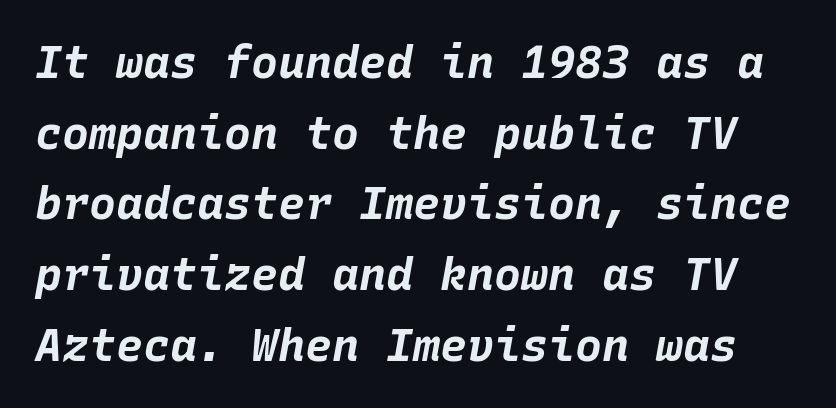
The image shows 45 px bold type, italic (leaning right), monospaced; set normal line spacing (1.57x), normal letter spacing, not underlined; low stroke contrast and a large x-height.
